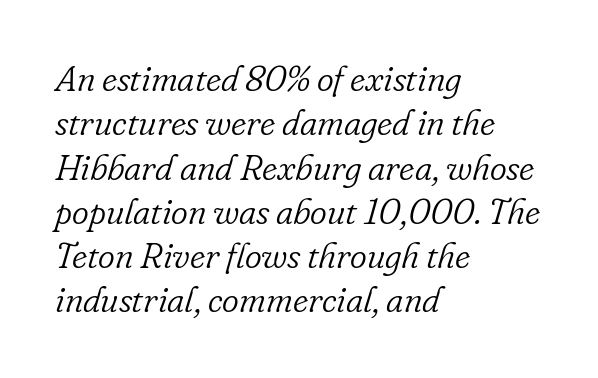
The image shows 36 px light serif type, italic (leaning right); set left-aligned, line spacing 1.23x, normal letter spacing, not underlined; low stroke contrast and a small x-height.
